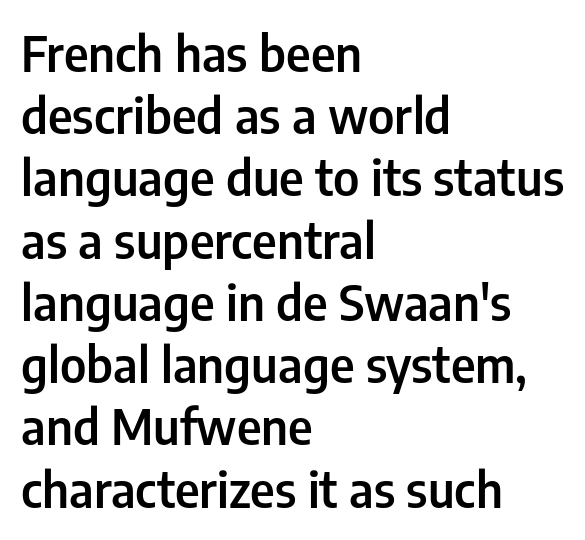
The image shows 49 px semibold, condensed sans-serif type, upright; set left-aligned, normal line spacing (1.27x), normal letter spacing, not underlined; low stroke contrast and a medium x-height.
